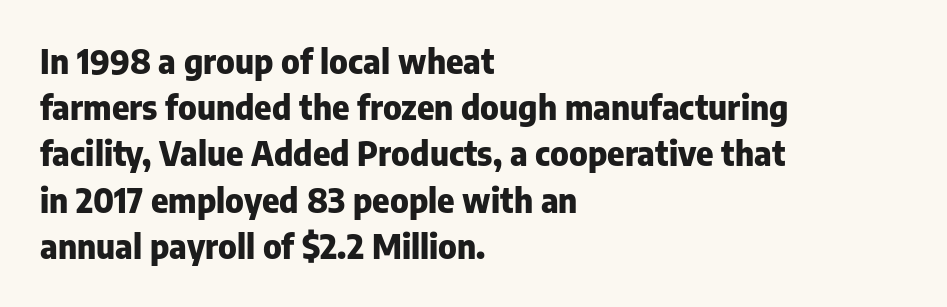
{"serif": "no", "italic": "no", "bold": "yes", "weight": "heavy", "width": "normal", "stroke_contrast": "low", "x_height": "medium", "monospaced": "no", "underline": "no", "align": "left", "line_spacing": "normal", "line_spacing_ratio": 1.4, "letter_spacing": "normal", "letter_spacing_em": 0.0, "glyph_px": 33}
